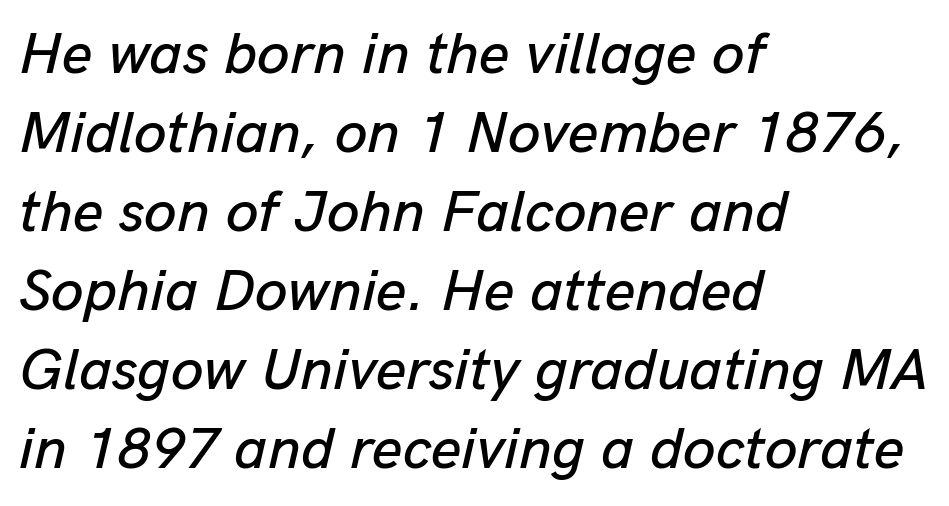
Successive baselines arrive at the customary interval. Only glyphs here, with clear space below each row. The face used here is proportionally spaced, like ordinary book or web type. Does extra space separate the letters? No, they use regular spacing.
